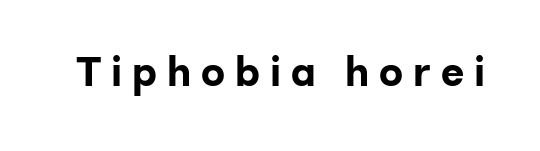
Serifs: no, the terminals of the letterforms are clean. Compared with typical body copy, the letter spacing here is much looser. Italic: no, the glyphs are upright roman. The gap between lines stays unmarked. Think of a printed novel: that variable character pitch is what you see here. Typographic density is high because the face is bold.
